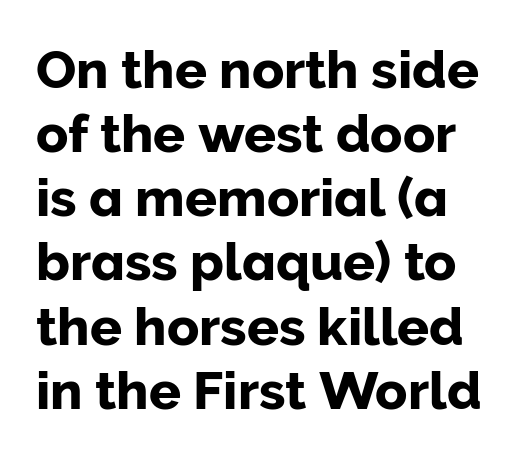
The letters stand straight up with perfectly vertical stems. Glance below the letters and you will spot only blank space. You could call the tracking neutral — neither tight nor loose. The rendering uses natural spacing where letterforms have individual widths. Note: no serifs on the glyphs.
